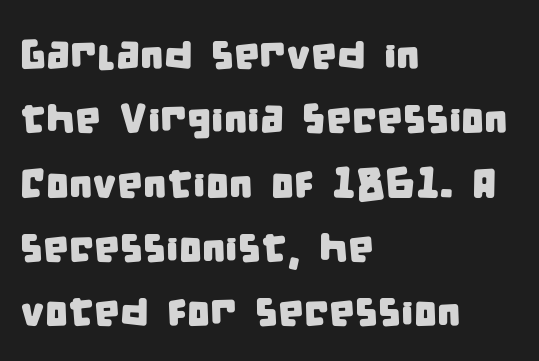
{"serif": "no", "width": "condensed", "stroke_contrast": "low", "x_height": "large", "monospaced": "no", "underline": "no", "align": "left", "line_spacing": "normal", "line_spacing_ratio": 1.57, "letter_spacing": "normal", "letter_spacing_em": 0.0, "glyph_px": 41}
